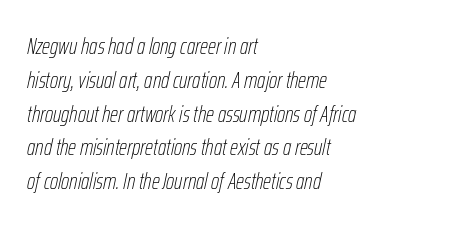
Q: Is the text bold? A: No.
Q: Is the text italic (slanted)? A: Yes, it leans right by about 12 degrees.
Q: Is the text underlined? A: No.
Q: How is the paragraph aligned? A: Left-aligned.
Q: Is the spacing between letters normal or unusually wide? A: Normal.
Q: Is the spacing between lines tight, normal or loose? A: Normal.
